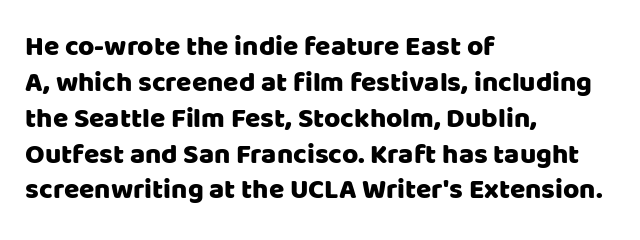
{"serif": "no", "italic": "no", "width": "normal", "stroke_contrast": "low", "x_height": "large", "monospaced": "no", "underline": "no", "align": "left", "line_spacing": "normal", "line_spacing_ratio": 1.28, "letter_spacing": "normal", "letter_spacing_em": 0.0, "glyph_px": 28}
